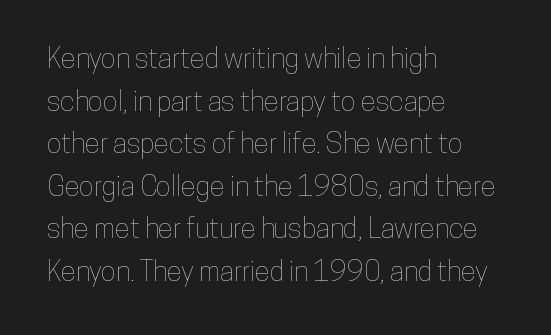
{"italic": "no", "width": "condensed", "stroke_contrast": "low", "x_height": "medium", "monospaced": "no", "underline": "no", "align": "left", "line_spacing": "normal", "line_spacing_ratio": 1.52, "letter_spacing": "normal", "letter_spacing_em": 0.0, "glyph_px": 28}
